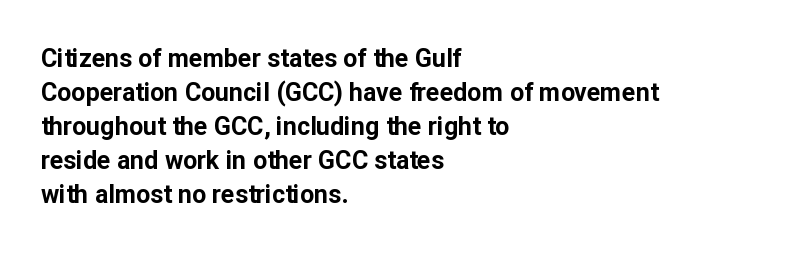
The image shows 25 px bold type, upright; set left-aligned, normal line spacing (1.36x), normal letter spacing, not underlined.
